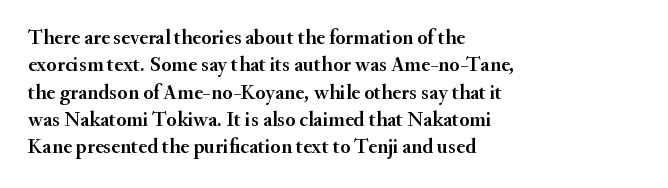
The image shows 21 px text type, upright; set left-aligned, normal line spacing (1.3x), normal letter spacing, not underlined.
